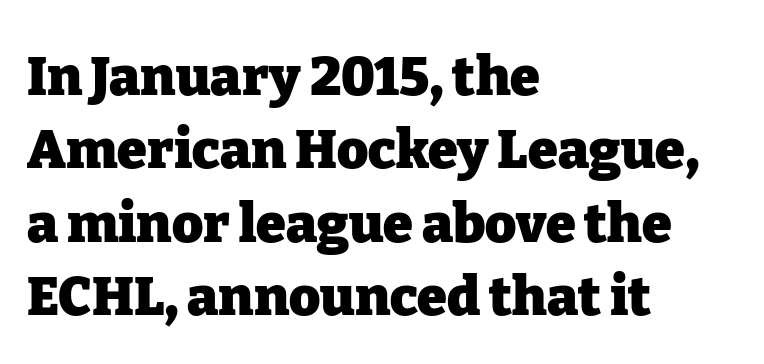
{"serif": "yes", "italic": "no", "bold": "yes", "weight": "heavy", "width": "normal", "stroke_contrast": "low", "x_height": "medium", "monospaced": "no", "underline": "no", "align": "left", "line_spacing": "normal", "line_spacing_ratio": 1.36, "letter_spacing": "normal", "letter_spacing_em": 0.0, "glyph_px": 54}
